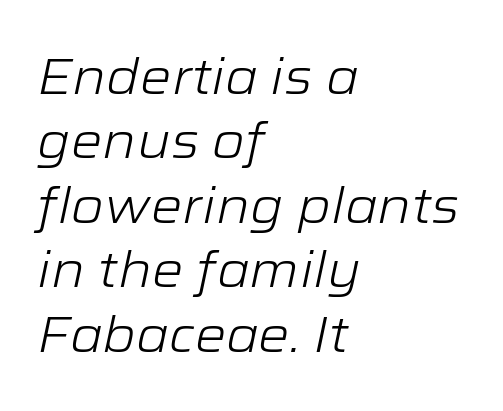
Think standard paragraph weight, or any step lighter than that. Unmarked baselines from the first word to the last. Notice how the passage keeps a crisp vertical edge on the left only. Does the leading feel generous? No, just average. The passage shown is typed in a proportional face where columns would drift.
